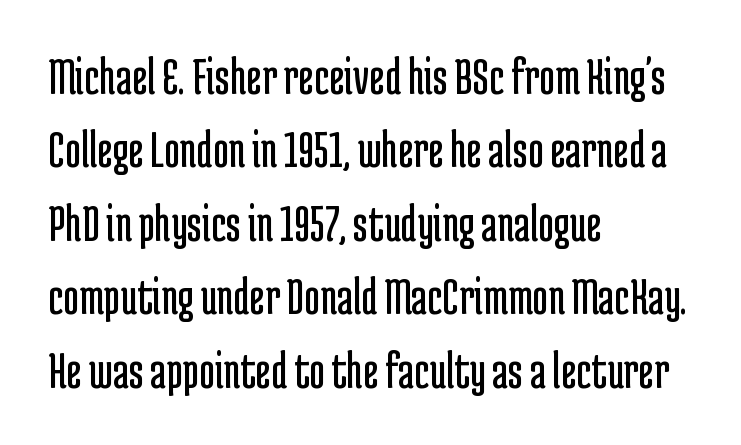
Lines of text with bare space underneath. The passage shown has conventional tracking throughout. Horizontal alignment here is leftward, the default for most running prose. The vertical gap from one line to the next is medium.
